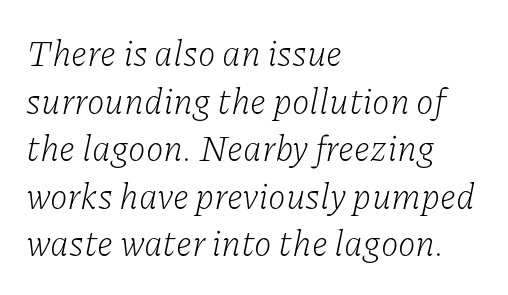
{"serif": "yes", "italic": "yes", "lean": "right", "slant_degrees": 11, "bold": "no", "weight": "light", "width": "normal", "stroke_contrast": "low", "x_height": "medium", "monospaced": "no", "underline": "no", "align": "left", "line_spacing": "normal", "line_spacing_ratio": 1.32, "letter_spacing": "normal", "letter_spacing_em": 0.0, "glyph_px": 36}
